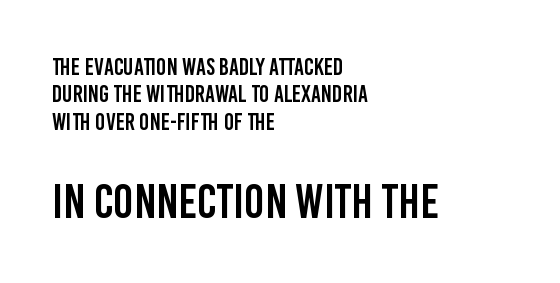
Size hierarchy here favors the trailing block over the leading one. Line starts are locked; line ends wander. Vertically, the passage feels compressed, each row crowding the next. The passage shown is not underscored anywhere.
